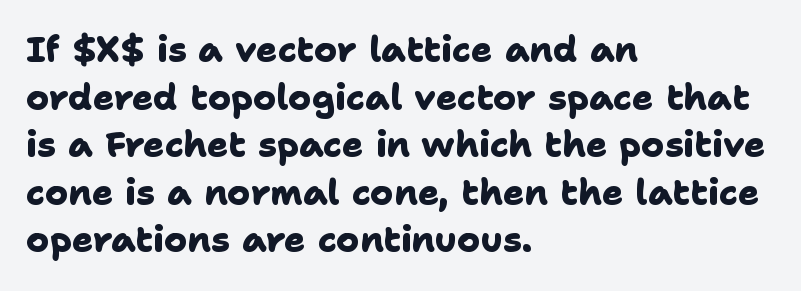
Horizontally, the lines are justified to the leading edge only. Varying glyph widths throughout — classic text-font behaviour. Font category for this specimen: sans-serif. Descenders are the only things crossing below the line. Horizontal bands of white between lines are of average thickness.
